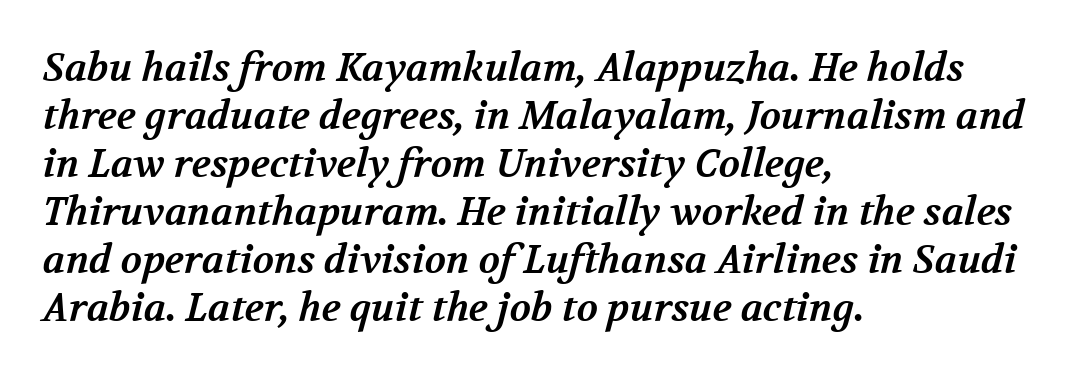
The image shows 39 px bold serif type; set left-aligned, line spacing 1.23x, normal letter spacing, not underlined; medium stroke contrast and a medium x-height.
